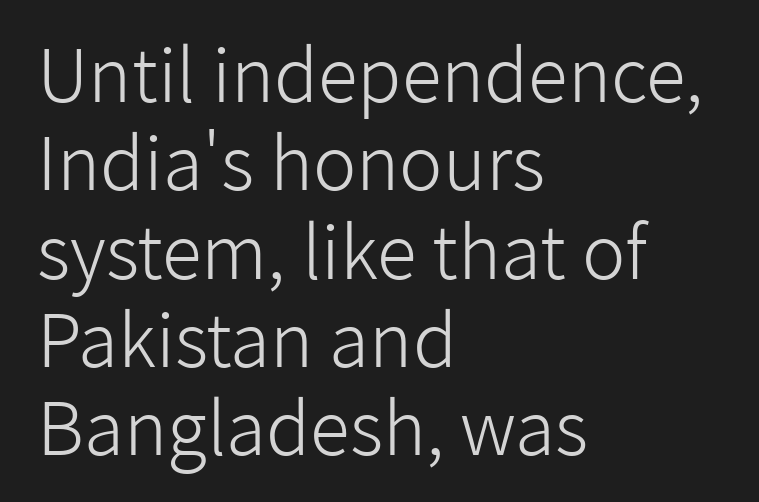
Q: Is the text bold? A: No.
Q: Is the text italic (slanted)? A: No, it is upright.
Q: Is the typeface a serif or a sans-serif typeface? A: Sans-serif.
Q: Is the text underlined? A: No.
Q: How is the paragraph aligned? A: Left-aligned.
Q: Is the spacing between letters normal or unusually wide? A: Normal.
Q: Width (condensed, normal, or wide)? A: Normal.
Q: Stroke contrast? A: Low.
Q: x-height? A: Medium.
Q: Monospaced? A: No.
